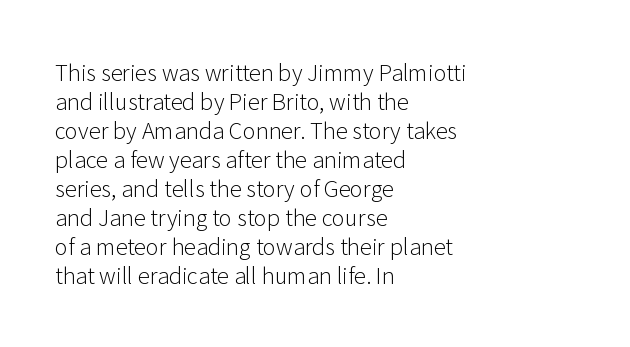
Q: Is the text bold? A: No.
Q: Is the text italic (slanted)? A: No, it is upright.
Q: Is the text underlined? A: No.
Q: How is the paragraph aligned? A: Left-aligned.
Q: Is the spacing between letters normal or unusually wide? A: Normal.
Q: Is the spacing between lines tight, normal or loose? A: Normal.
